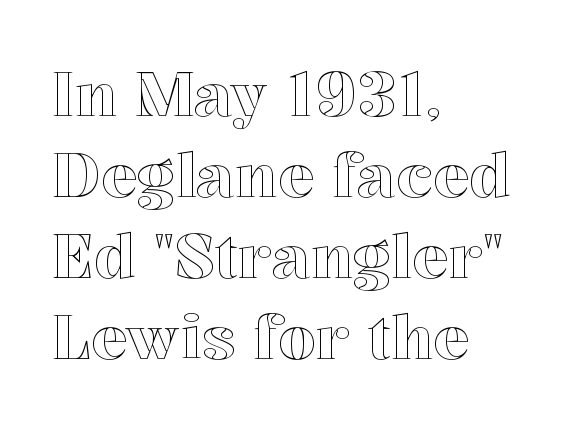
The image shows 61 px text type, upright; set left-aligned, normal line spacing (1.33x), normal letter spacing, not underlined; a medium x-height.
